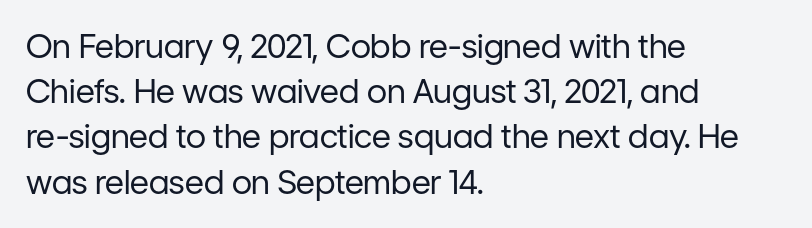
The image shows 33 px regular-weight sans-serif type, upright; set left-aligned, normal line spacing (1.37x), normal letter spacing, not underlined; low stroke contrast and a medium x-height.
